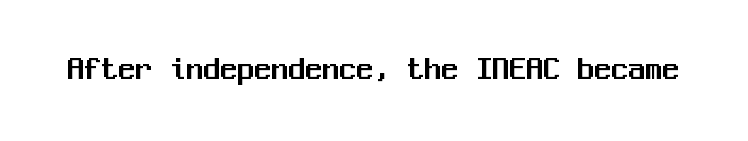
Q: Is the text italic (slanted)? A: No, it is upright.
Q: Is the typeface a serif or a sans-serif typeface? A: Sans-serif.
Q: Is the text underlined? A: No.
Q: Is the spacing between letters normal or unusually wide? A: Normal.
Q: Width (condensed, normal, or wide)? A: Normal.
Q: Stroke contrast? A: Medium.
Q: x-height? A: Medium.
Q: Monospaced? A: Yes.
